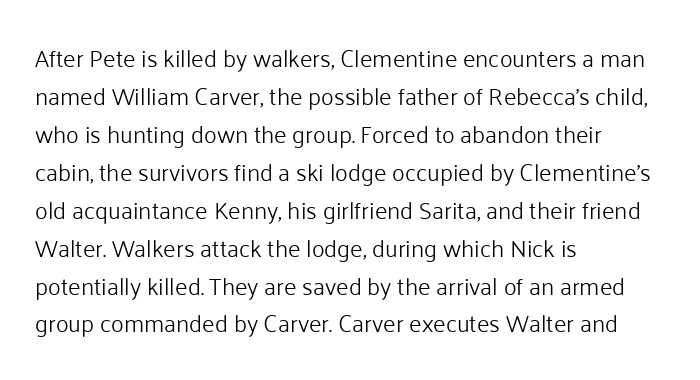
The image shows 24 px text type, upright; set left-aligned, normal line spacing (1.58x), normal letter spacing, not underlined.
